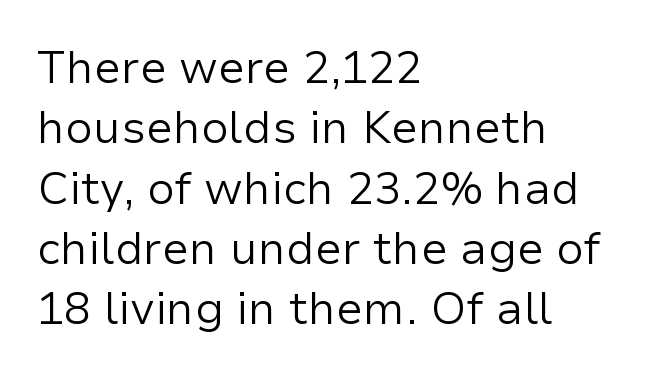
The image shows 45 px regular-weight sans-serif type, upright; set left-aligned, normal line spacing (1.34x), normal letter spacing, not underlined; low stroke contrast and a medium x-height.
